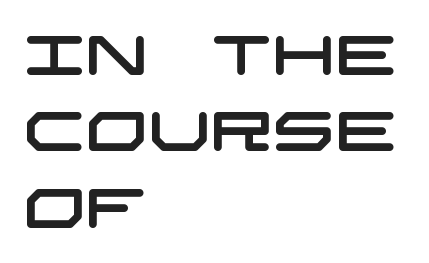
{"serif": "no", "width": "wide", "stroke_contrast": "low", "x_height": "large", "underline": "no", "align": "left", "line_spacing": "normal", "line_spacing_ratio": 1.39, "letter_spacing": "normal", "letter_spacing_em": 0.0, "glyph_px": 55}
